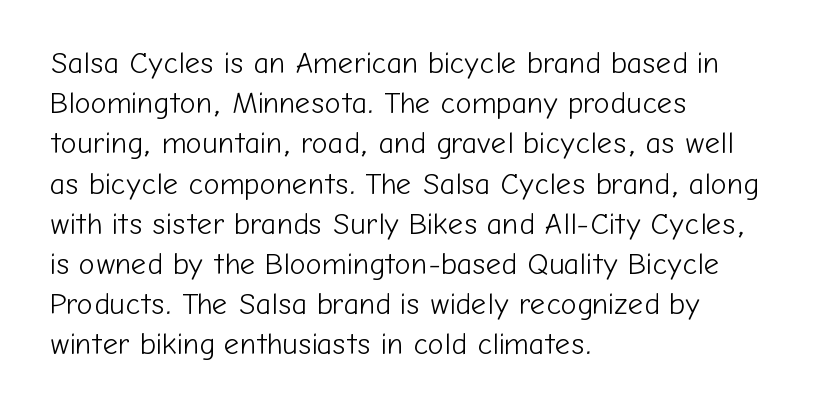
Designer's note — italics off, roman on. Where is the straight margin? On the left. The passage shown is typed in a proportional face where columns would drift. Regular leading. Font category for this specimen: sans-serif. Nothing heavy about these letters — not bold at all.
